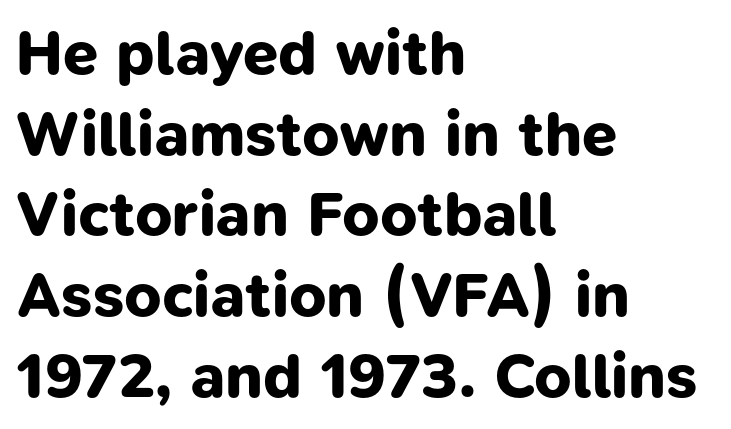
The glyphs are unaccompanied by any horizontal stroke below them. The strokes are fattened all the way to bold. Evenly set lines give the paragraph a standard silhouette. Look at the bottom of the vertical strokes: they stop flat, with no serifs. What stands out about the letter spacing? Nothing — it is the standard amount.
